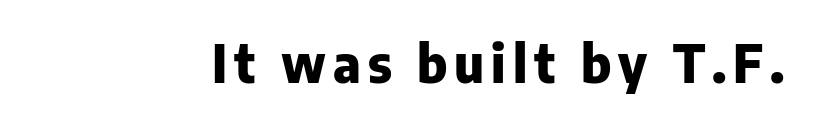
Q: Is the text bold? A: Yes.
Q: Is the text italic (slanted)? A: No, it is upright.
Q: Is the typeface a serif or a sans-serif typeface? A: Sans-serif.
Q: Is the text underlined? A: No.
Q: Width (condensed, normal, or wide)? A: Normal.
Q: Stroke contrast? A: Low.
Q: x-height? A: Medium.
Q: Monospaced? A: No.
